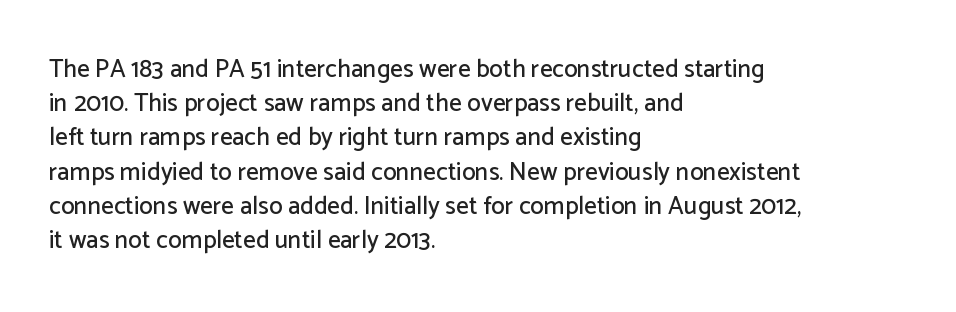
The lettering holds an erect, upright posture throughout. Nobody drew a line under any word here. This rendering uses left alignment, leaving the right contour irregular. Each new line begins a customary step beneath the previous one. Students, note that the glyphs here touch the page at normal intervals.
